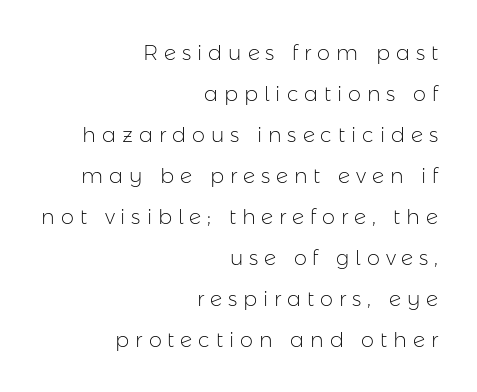
Q: Is the text bold? A: No.
Q: Is the text italic (slanted)? A: No, it is upright.
Q: Is the text underlined? A: No.
Q: How is the paragraph aligned? A: Right-aligned.
Q: Is the spacing between letters normal or unusually wide? A: Unusually wide.
Q: Is the spacing between lines tight, normal or loose? A: Loose.
